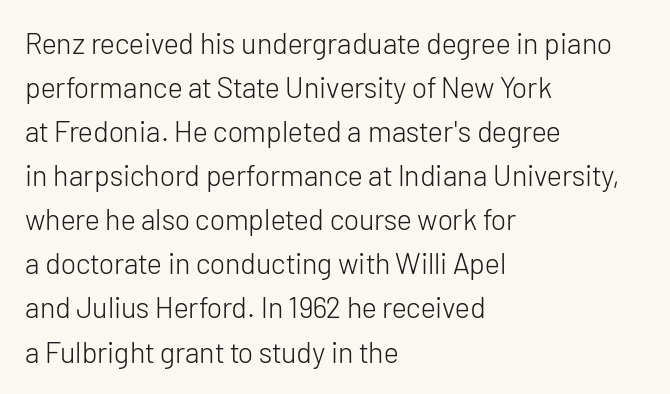
The image shows 29 px light sans-serif type, upright; set left-aligned, normal line spacing (1.52x), normal letter spacing, not underlined; low stroke contrast and a medium x-height.
